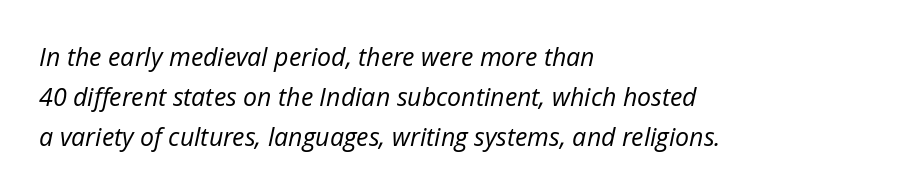
Q: Is the text bold? A: No.
Q: Is the text italic (slanted)? A: Yes, it leans right by about 12 degrees.
Q: Is the text underlined? A: No.
Q: How is the paragraph aligned? A: Left-aligned.
Q: Is the spacing between letters normal or unusually wide? A: Normal.
Q: Is the spacing between lines tight, normal or loose? A: Normal.
